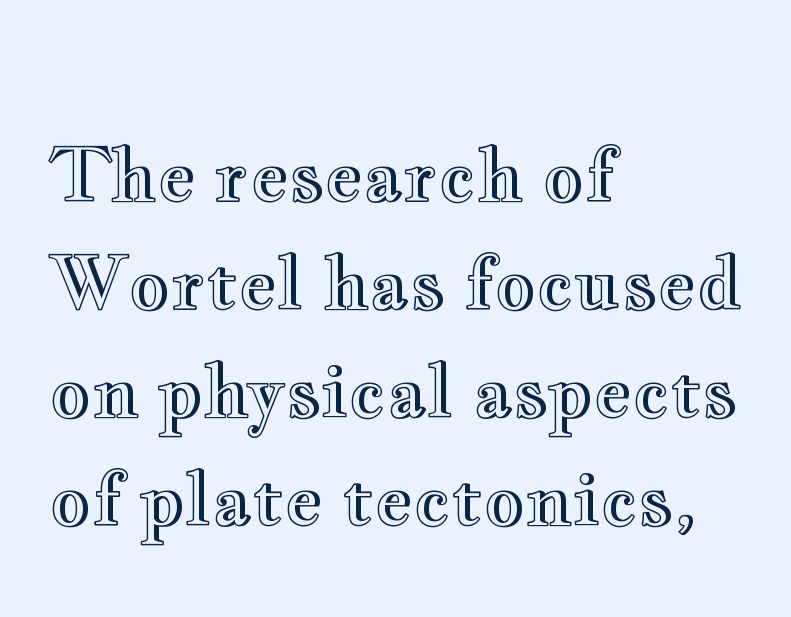
Q: Is the text italic (slanted)? A: No, it is upright.
Q: Is the text underlined? A: No.
Q: How is the paragraph aligned? A: Left-aligned.
Q: Is the spacing between letters normal or unusually wide? A: Normal.
Q: Is the spacing between lines tight, normal or loose? A: Normal.
Q: Width (condensed, normal, or wide)? A: Wide.
Q: x-height? A: Small.
Q: Monospaced? A: No.
